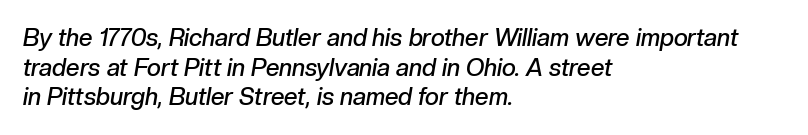
{"italic": "yes", "lean": "right", "slant_degrees": 10, "bold": "semi", "underline": "no", "align": "left", "line_spacing_ratio": 1.23, "letter_spacing": "normal", "letter_spacing_em": 0.0, "glyph_px": 24}
